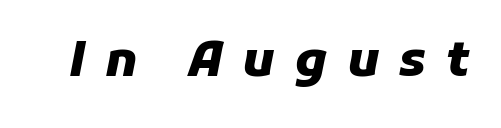
Q: Is the text bold? A: Yes.
Q: Is the text italic (slanted)? A: Yes, it leans right by about 11 degrees.
Q: Is the text underlined? A: No.
Q: Is the spacing between letters normal or unusually wide? A: Unusually wide.
Q: Width (condensed, normal, or wide)? A: Normal.
Q: Stroke contrast? A: Low.
Q: x-height? A: Medium.
Q: Monospaced? A: No.
